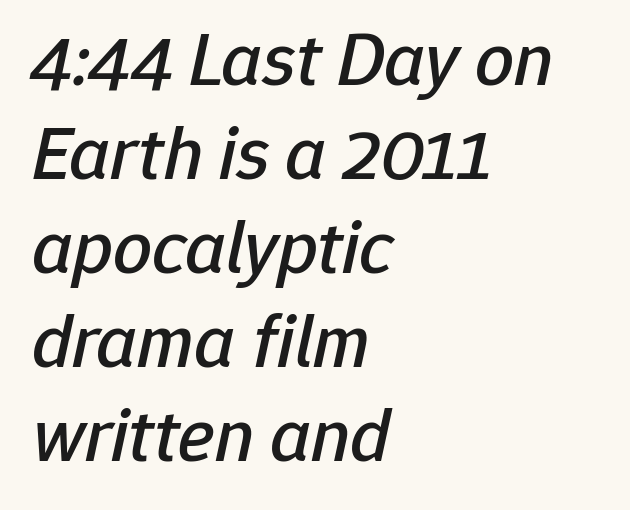
Looks like regular typesetting: each glyph gets only the width it needs. The lines are quadded left. The text carries the slant typical of an italic or oblique font. Tracking here is standard; glyphs follow each other at the usual distance. Underlining? Definitely not there.
